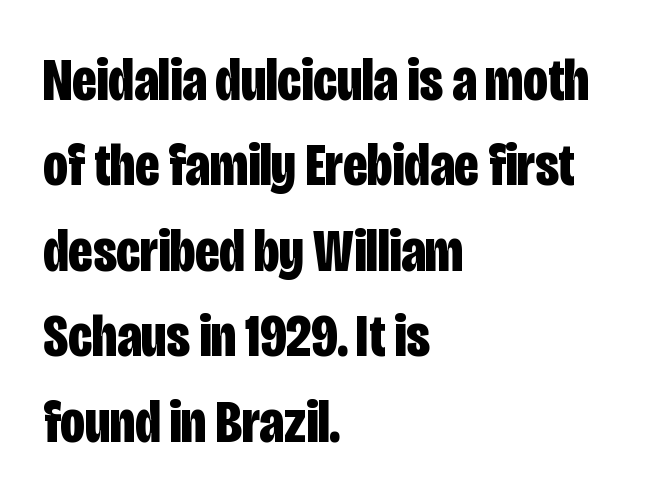
{"serif": "no", "italic": "no", "bold": "yes", "weight": "bold", "width": "condensed", "stroke_contrast": "low", "x_height": "large", "monospaced": "no", "underline": "no", "align": "left", "line_spacing": "normal", "line_spacing_ratio": 1.4, "letter_spacing": "normal", "letter_spacing_em": 0.0, "glyph_px": 61}
